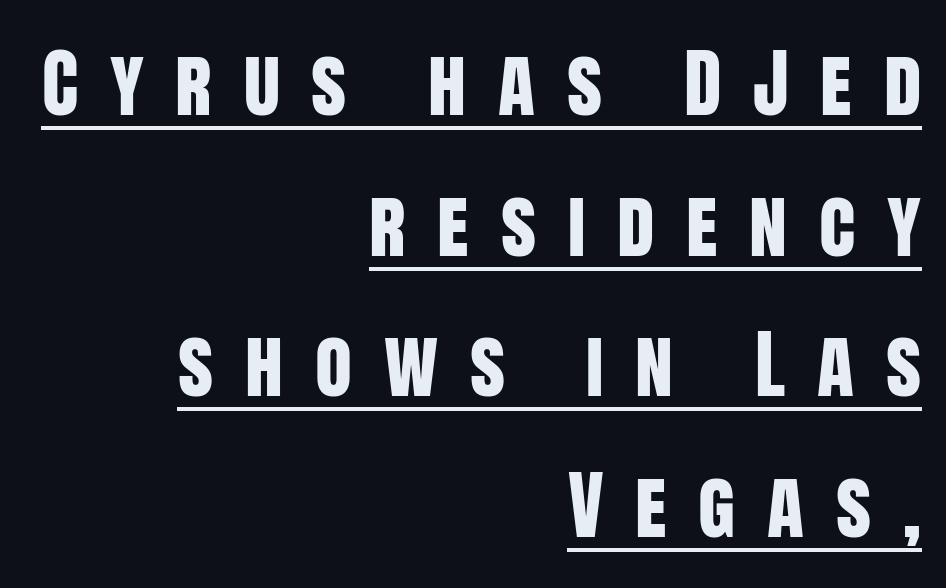
Q: Is the text italic (slanted)? A: No, it is upright.
Q: Is the typeface a serif or a sans-serif typeface? A: Sans-serif.
Q: Is the text underlined? A: Yes.
Q: How is the paragraph aligned? A: Right-aligned.
Q: Is the spacing between letters normal or unusually wide? A: Unusually wide.
Q: Width (condensed, normal, or wide)? A: Condensed.
Q: Stroke contrast? A: Low.
Q: x-height? A: Large.
Q: Monospaced? A: No.
